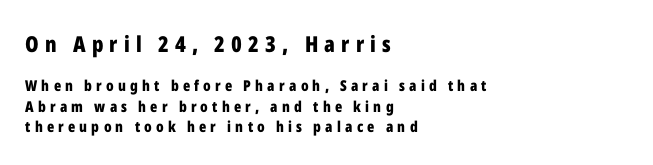
Q: Is the text bold? A: Yes.
Q: Is the text italic (slanted)? A: No, it is upright.
Q: Is the text underlined? A: No.
Q: How is the paragraph aligned? A: Left-aligned.
Q: Is the spacing between letters normal or unusually wide? A: Unusually wide.
Q: Is the spacing between lines tight, normal or loose? A: Normal.
Q: Which block of text is set in a larger size, the first (top) or the second (bottom)? A: The first (top) one.
